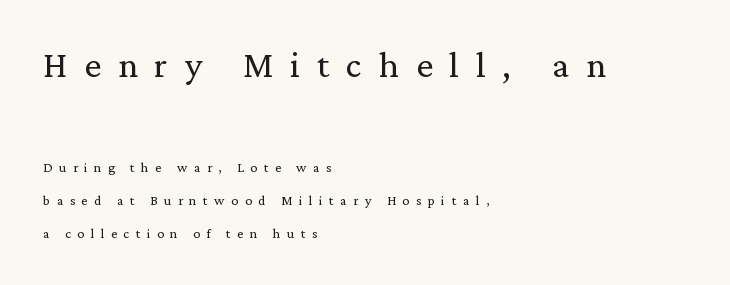
The image shows 37 px regular-weight serif type, upright; set left-aligned, loose line spacing (2.34x), unusually wide letter spacing (+0.46 em), not underlined; the first (top) block is 2.64x larger; medium stroke contrast and a medium x-height.
